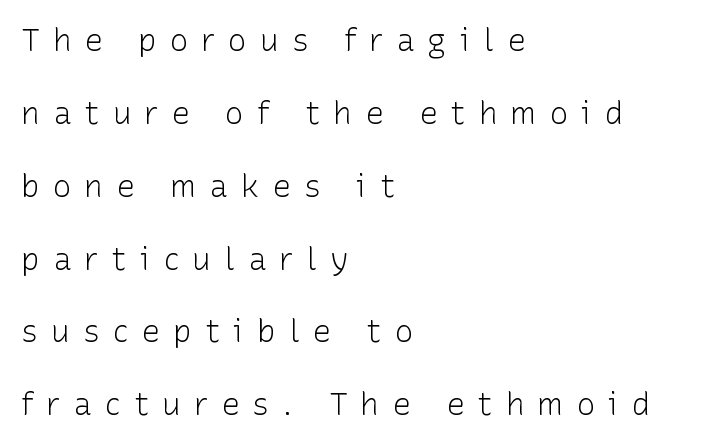
Horizontally, the lines are justified to the leading edge only. The designer dialed line spacing up above the default. Italic? Not at all — the glyphs are vertical. The horizontal fit of the characters is loose and conspicuously gappy.
